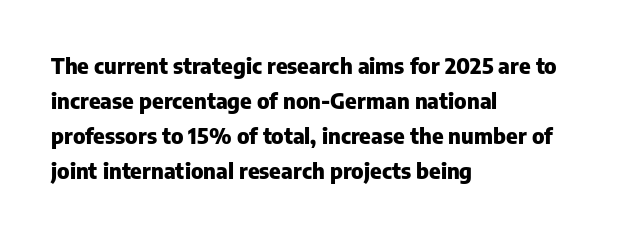
The image shows 22 px bold type, upright; set left-aligned, normal line spacing (1.59x), normal letter spacing, not underlined.
